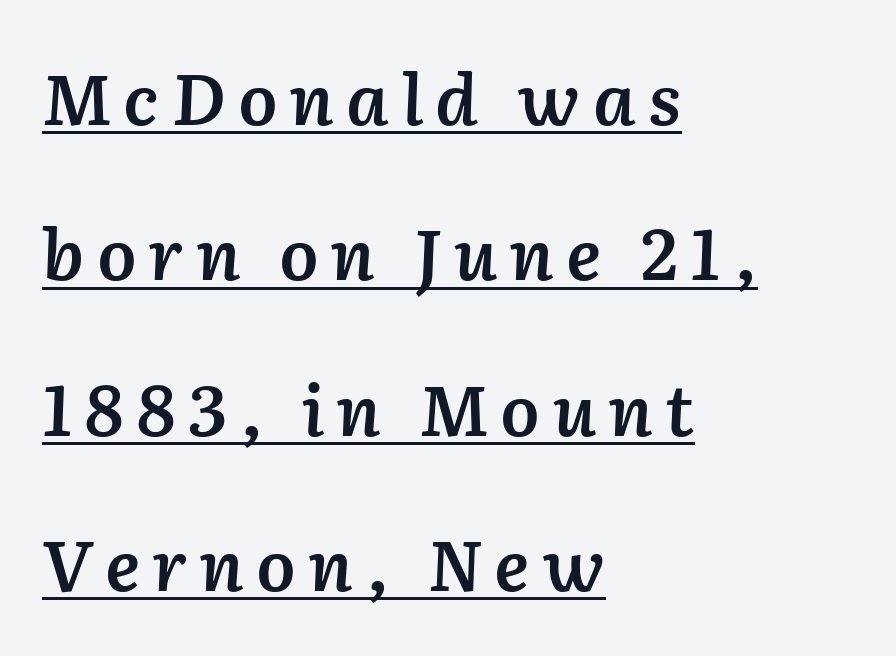
Q: Is the text bold? A: Semi-bold.
Q: Is the text italic (slanted)? A: Yes, it leans right by about 2 degrees.
Q: Is the text underlined? A: Yes.
Q: How is the paragraph aligned? A: Left-aligned.
Q: Is the spacing between lines tight, normal or loose? A: Loose.
Q: Width (condensed, normal, or wide)? A: Normal.
Q: Stroke contrast? A: Low.
Q: x-height? A: Medium.
Q: Monospaced? A: No.
